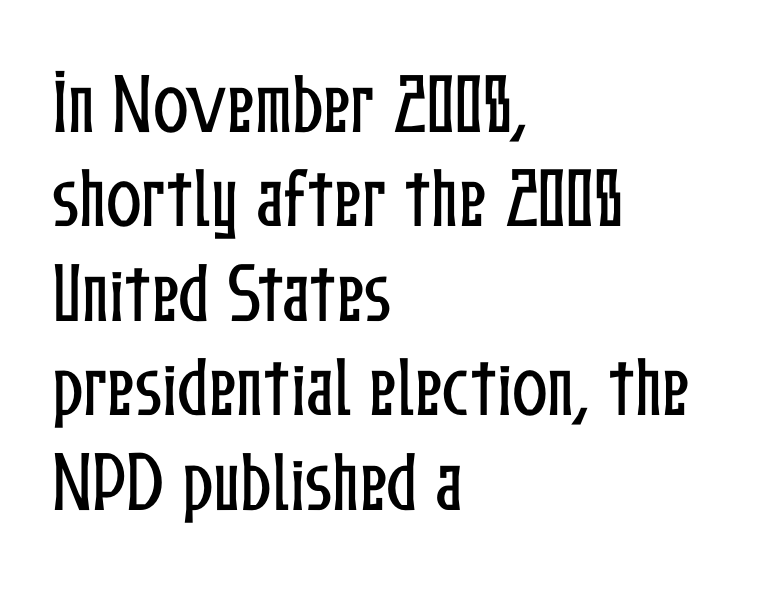
Tracking value appears to be zero — textbook default spacing. Short and long lines alike share a common starting point at left. Here the designer chose a conventional face with non-uniform glyph widths. The letters stand upright; this is a roman face. Each row of text sits above clean, open space. These lines sit exactly where default settings would place them.
